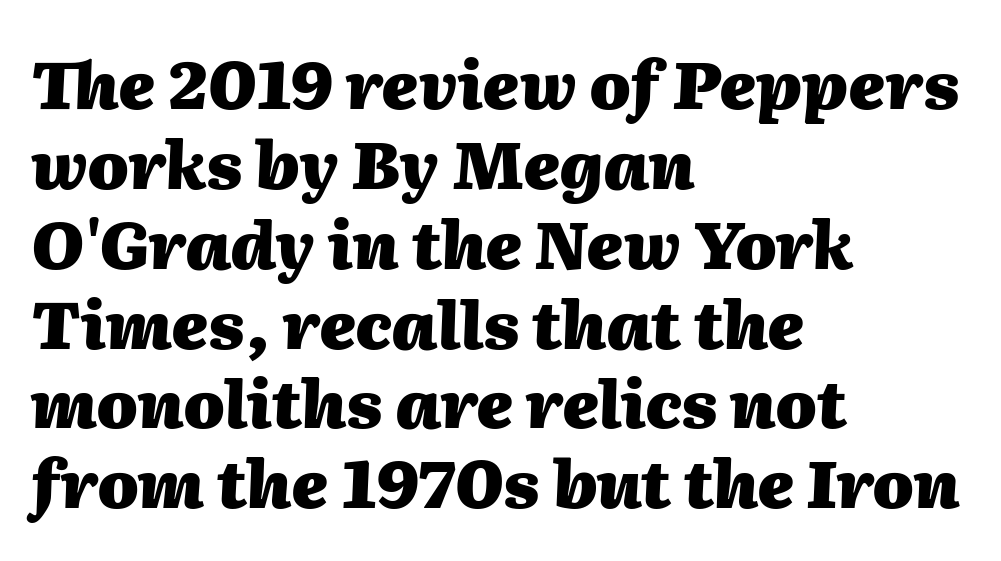
Each letter keeps its own natural width here, so spacing adapts to shape. Every character sits at an angle, as italics do. No extra tracking has been applied to these lines. Casual observation: everything's shoved over to the left. Caption: bold face, heavy strokes.
